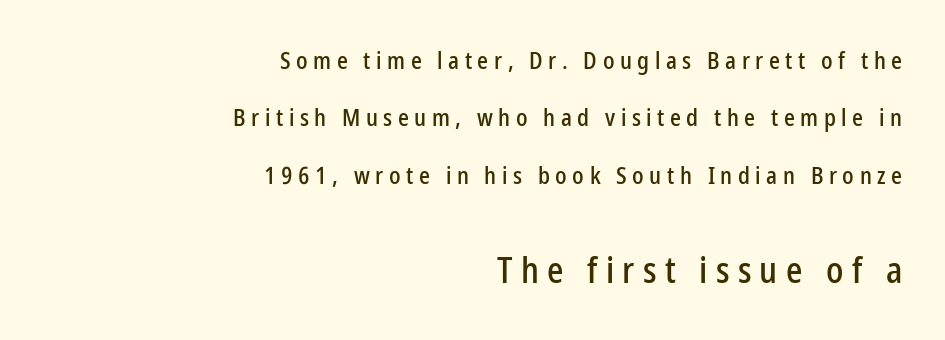
The paragraph shown leans on its right margin. The letters advance in unequal steps, a hallmark of proportional type. Honestly, the letter spacing is so wide it's the main thing you notice. You could fit nearly another row in the gap between these rows. The block sitting lower on the canvas is the one with enlarged characters.
